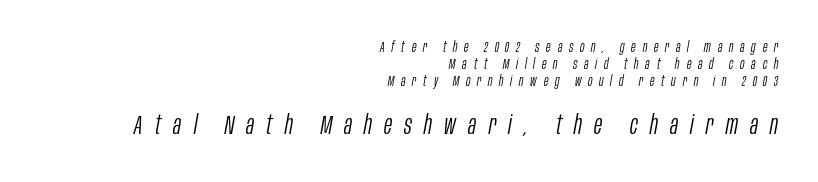
The image shows 27 px text type, italic (leaning right); set right-aligned, tight line spacing (1.13x), unusually wide letter spacing (+0.45 em), not underlined; the second (bottom) block is 1.8x larger.
